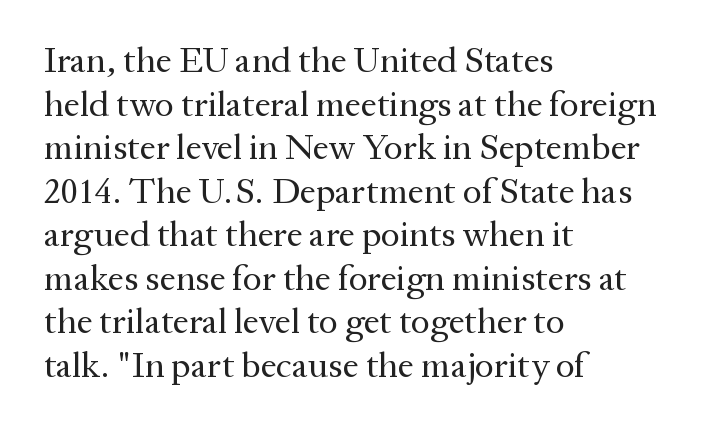
{"serif": "yes", "italic": "no", "bold": "no", "weight": "regular", "width": "normal", "stroke_contrast": "medium", "x_height": "medium", "monospaced": "no", "underline": "no", "align": "left", "line_spacing_ratio": 1.21, "letter_spacing": "normal", "letter_spacing_em": 0.0, "glyph_px": 36}
